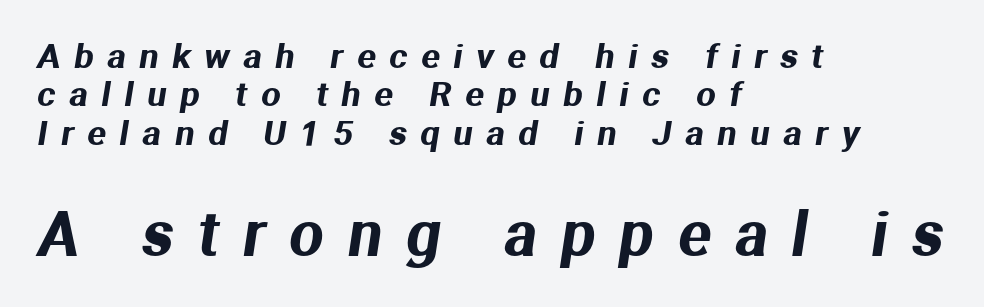
Q: Is the typeface a serif or a sans-serif typeface? A: Sans-serif.
Q: Is the text underlined? A: No.
Q: How is the paragraph aligned? A: Left-aligned.
Q: Is the spacing between letters normal or unusually wide? A: Unusually wide.
Q: Is the spacing between lines tight, normal or loose? A: Tight.
Q: Which block of text is set in a larger size, the first (top) or the second (bottom)? A: The second (bottom) one.
Q: Width (condensed, normal, or wide)? A: Normal.
Q: Stroke contrast? A: Medium.
Q: x-height? A: Medium.
Q: Monospaced? A: No.
